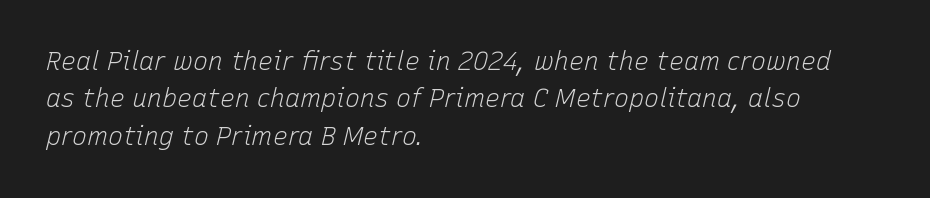
The image shows 25 px text type, italic (leaning right); set left-aligned, normal line spacing (1.5x), normal letter spacing, not underlined.
